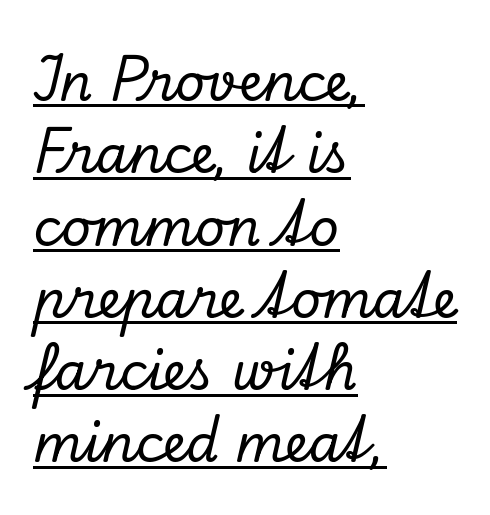
Q: Is the text italic (slanted)? A: Yes, it leans right by about 13 degrees.
Q: Is the typeface a serif or a sans-serif typeface? A: Serif.
Q: Is the text underlined? A: Yes.
Q: How is the paragraph aligned? A: Left-aligned.
Q: Is the spacing between letters normal or unusually wide? A: Normal.
Q: Is the spacing between lines tight, normal or loose? A: Normal.
Q: Width (condensed, normal, or wide)? A: Normal.
Q: Stroke contrast? A: Low.
Q: x-height? A: Small.
Q: Monospaced? A: No.
